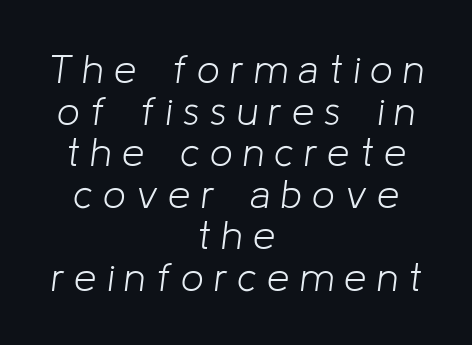
The image shows 40 px light type, italic (leaning right); set centered, tight line spacing (1.04x), unusually wide letter spacing (+0.26 em), not underlined; low stroke contrast and a medium x-height.
